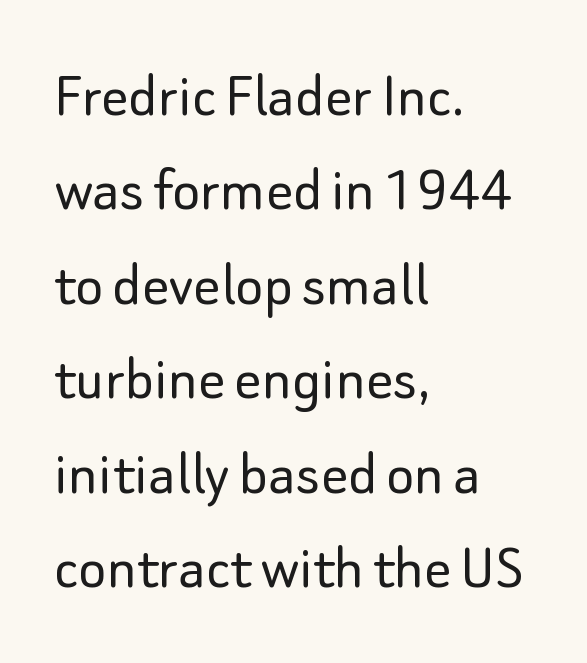
Q: Is the text bold? A: No.
Q: Is the text italic (slanted)? A: No, it is upright.
Q: Is the typeface a serif or a sans-serif typeface? A: Sans-serif.
Q: Is the text underlined? A: No.
Q: How is the paragraph aligned? A: Left-aligned.
Q: Is the spacing between letters normal or unusually wide? A: Normal.
Q: Is the spacing between lines tight, normal or loose? A: Normal.
Q: Width (condensed, normal, or wide)? A: Normal.
Q: Stroke contrast? A: Low.
Q: x-height? A: Small.
Q: Monospaced? A: No.
